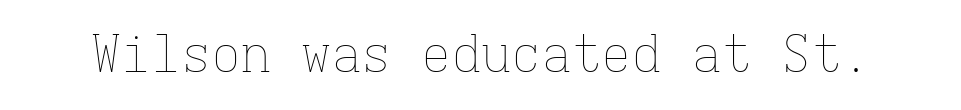
{"italic": "no", "bold": "no", "weight": "thin", "width": "normal", "stroke_contrast": "low", "x_height": "medium", "monospaced": "yes", "underline": "no", "letter_spacing": "normal", "letter_spacing_em": 0.0, "glyph_px": 50}
